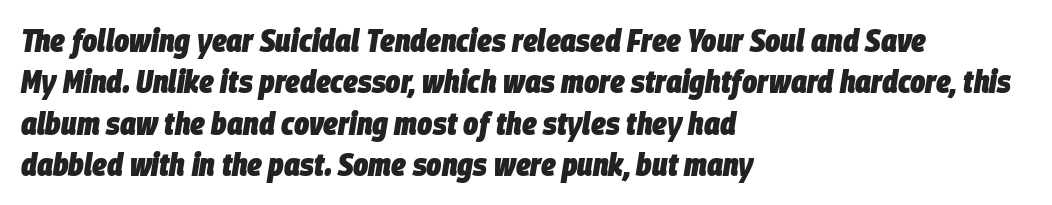
The image shows 32 px heavy, condensed type, italic (leaning right); set left-aligned, normal line spacing (1.29x), normal letter spacing, not underlined; low stroke contrast and a large x-height.
